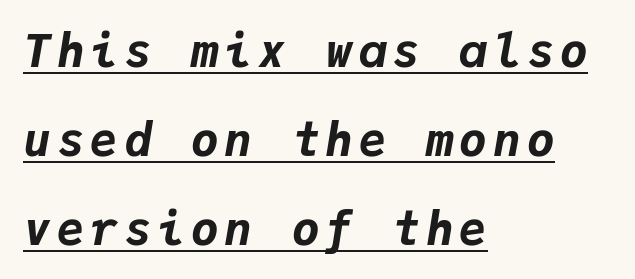
The image shows 46 px bold type, italic (leaning right), monospaced; set left-aligned, loose line spacing (1.93x), underlined; low stroke contrast and a medium x-height.
